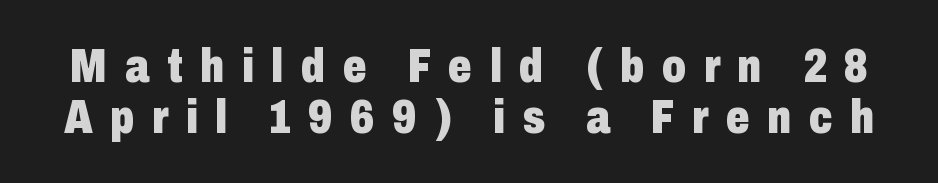
Q: Is the text bold? A: Yes.
Q: Is the text italic (slanted)? A: No, it is upright.
Q: Is the typeface a serif or a sans-serif typeface? A: Sans-serif.
Q: Is the text underlined? A: No.
Q: Is the spacing between letters normal or unusually wide? A: Unusually wide.
Q: Is the spacing between lines tight, normal or loose? A: Tight.
Q: Width (condensed, normal, or wide)? A: Condensed.
Q: Stroke contrast? A: Low.
Q: x-height? A: Medium.
Q: Monospaced? A: No.
